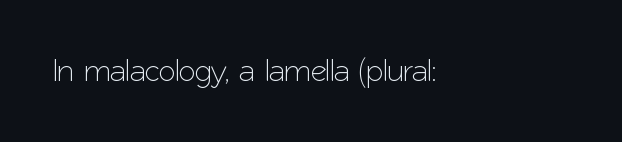
{"serif": "no", "italic": "no", "width": "normal", "stroke_contrast": "low", "x_height": "medium", "monospaced": "no", "underline": "no", "align": "left", "letter_spacing": "normal", "letter_spacing_em": 0.0, "glyph_px": 31}
